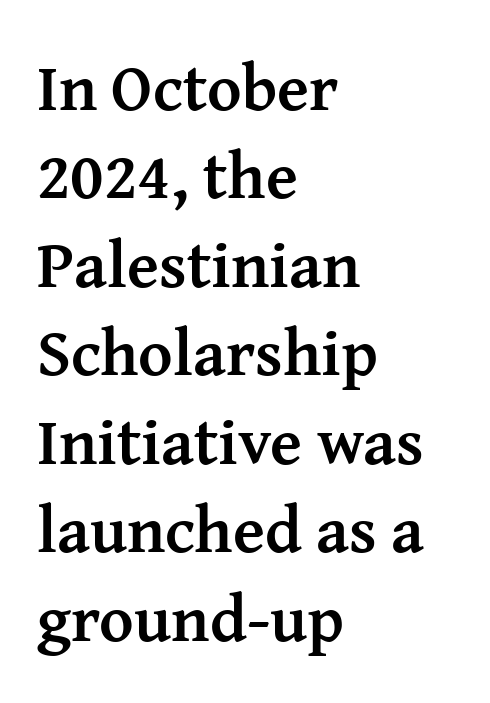
Q: Is the text bold? A: Yes.
Q: Is the text italic (slanted)? A: No, it is upright.
Q: Is the typeface a serif or a sans-serif typeface? A: Serif.
Q: Is the text underlined? A: No.
Q: How is the paragraph aligned? A: Left-aligned.
Q: Is the spacing between letters normal or unusually wide? A: Normal.
Q: Is the spacing between lines tight, normal or loose? A: Normal.
Q: Width (condensed, normal, or wide)? A: Normal.
Q: Stroke contrast? A: Medium.
Q: x-height? A: Medium.
Q: Monospaced? A: No.
